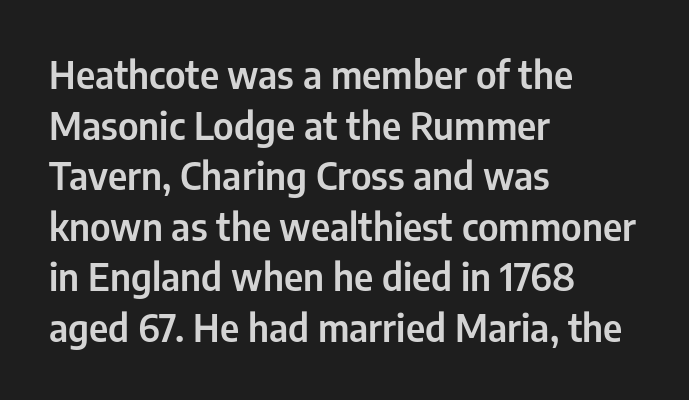
The image shows 38 px condensed sans-serif type, upright; set left-aligned, normal line spacing (1.33x), normal letter spacing, not underlined; low stroke contrast and a medium x-height.
